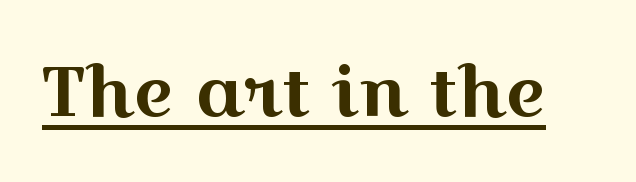
The image shows 69 px wide serif type, upright; set normal letter spacing, underlined; a medium x-height.
